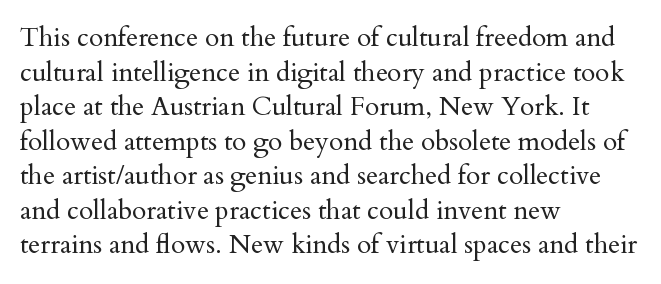
The image shows 26 px text type, upright; set left-aligned, normal line spacing (1.33x), normal letter spacing, not underlined.
